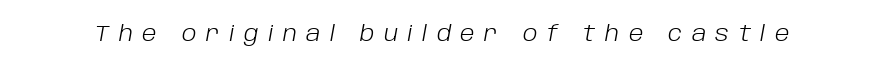
The image shows 22 px text type, italic (leaning right); set unusually wide letter spacing (+0.43 em), not underlined.
